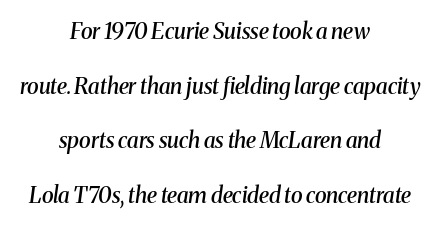
{"italic": "yes", "lean": "right", "slant_degrees": 8, "bold": "semi", "underline": "no", "align": "center", "line_spacing": "loose", "line_spacing_ratio": 2.48, "letter_spacing": "normal", "letter_spacing_em": 0.0, "glyph_px": 22}
